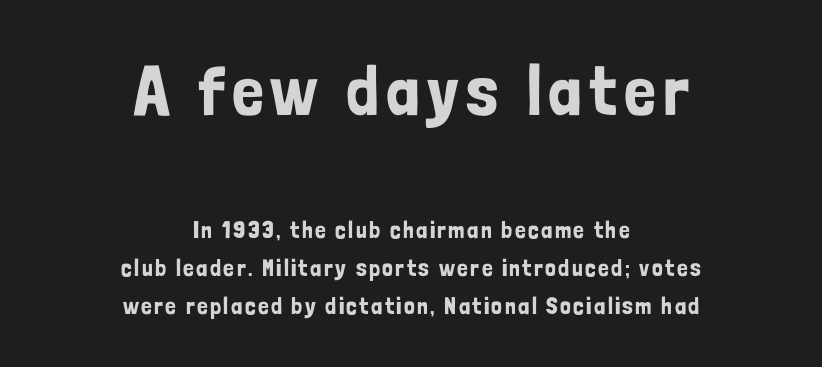
{"serif": "no", "italic": "no", "width": "condensed", "stroke_contrast": "low", "x_height": "medium", "monospaced": "no", "underline": "no", "align": "center", "line_spacing": "normal", "line_spacing_ratio": 1.57, "larger_block": "first", "size_ratio": 2.96, "glyph_px": 71}
